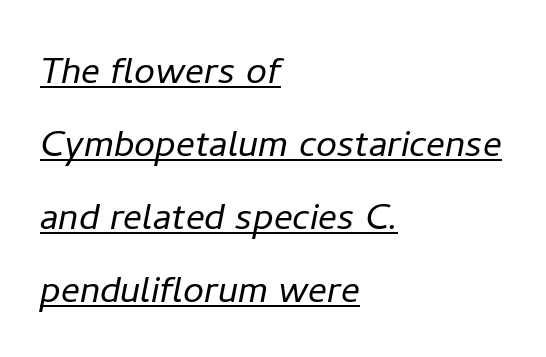
Q: Is the text bold? A: No.
Q: Is the text italic (slanted)? A: Yes, it leans right by about 11 degrees.
Q: Is the text underlined? A: Yes.
Q: How is the paragraph aligned? A: Left-aligned.
Q: Is the spacing between letters normal or unusually wide? A: Normal.
Q: Is the spacing between lines tight, normal or loose? A: Normal.
Q: Width (condensed, normal, or wide)? A: Normal.
Q: Stroke contrast? A: Low.
Q: x-height? A: Medium.
Q: Monospaced? A: No.
